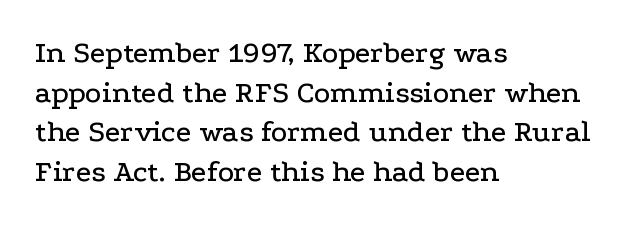
{"serif": "yes", "italic": "no", "width": "wide", "stroke_contrast": "low", "x_height": "medium", "monospaced": "no", "underline": "no", "align": "left", "line_spacing": "normal", "line_spacing_ratio": 1.28, "letter_spacing": "normal", "letter_spacing_em": 0.0, "glyph_px": 31}
